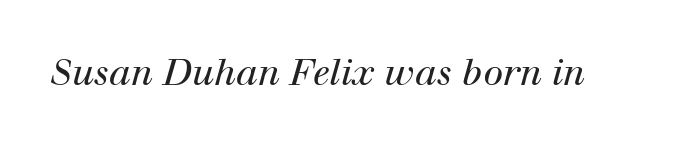
{"serif": "yes", "italic": "yes", "lean": "right", "slant_degrees": 12, "bold": "no", "weight": "regular", "width": "normal", "stroke_contrast": "high", "x_height": "medium", "monospaced": "no", "underline": "no", "letter_spacing": "normal", "letter_spacing_em": 0.0, "glyph_px": 36}
